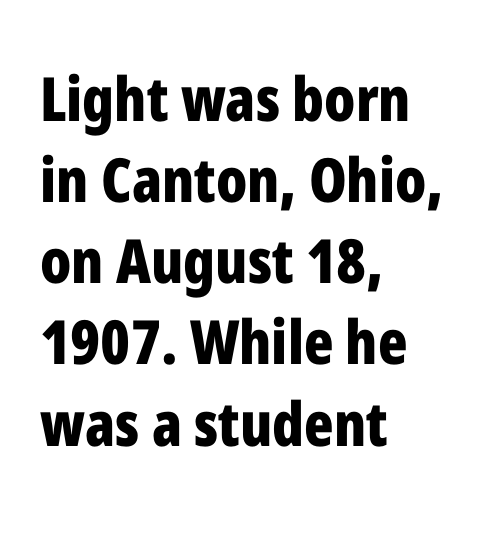
The tracking reads as untouched default to a designer's eye. Is there much room between lines? A standard amount, neither cramped nor airy. Type style note: lacks serifs. Posture: straight, roman, zero tilt. Varying glyph widths throughout — classic text-font behaviour.
